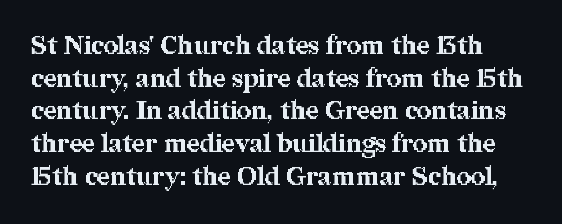
Q: Is the text bold? A: Yes.
Q: Is the text italic (slanted)? A: No, it is upright.
Q: Is the text underlined? A: No.
Q: Is the spacing between letters normal or unusually wide? A: Normal.
Q: Is the spacing between lines tight, normal or loose? A: Normal.
